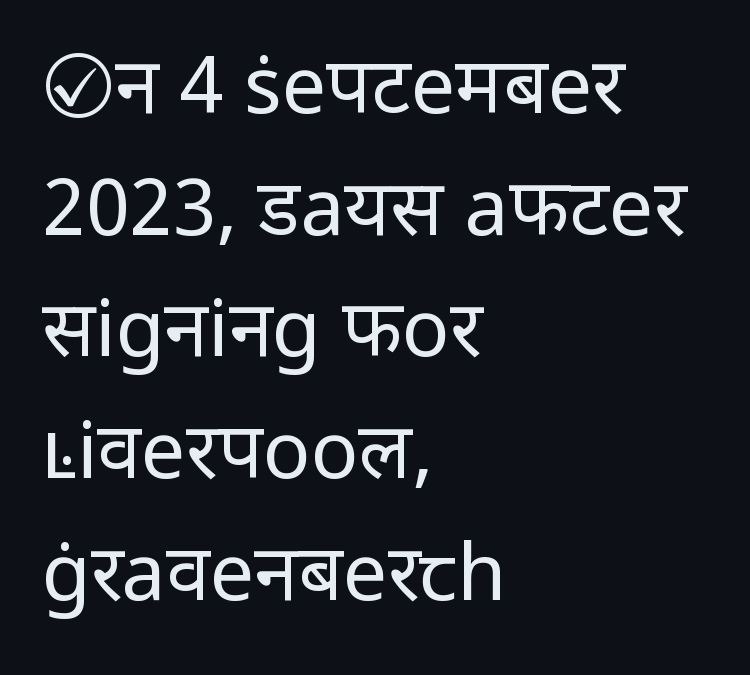
In terms of posture, this sample is upright. These glyphs show unthickened strokes, regular width or finer. The tracking reads as untouched default to a designer's eye. Is this a fixed-width face? No — the glyphs have proportional, varying widths. The passage shown stacks its lines at a standard gap.
